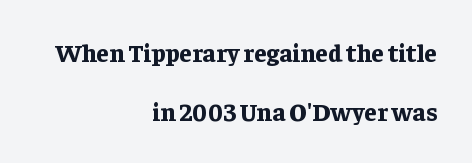
Q: Is the text bold? A: Yes.
Q: Is the text italic (slanted)? A: No, it is upright.
Q: Is the text underlined? A: No.
Q: How is the paragraph aligned? A: Right-aligned.
Q: Is the spacing between letters normal or unusually wide? A: Normal.
Q: Is the spacing between lines tight, normal or loose? A: Loose.
